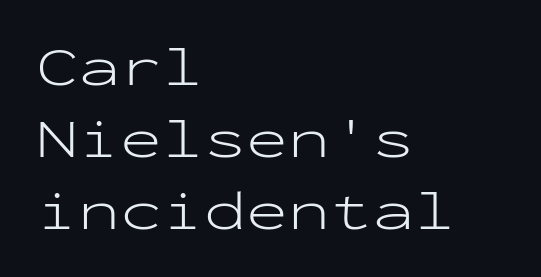
Line starts are locked; line ends wander. Type without underlining. The letters stand upright; this is a roman face. These lines keep a tight, regular rhythm from letter to letter.
